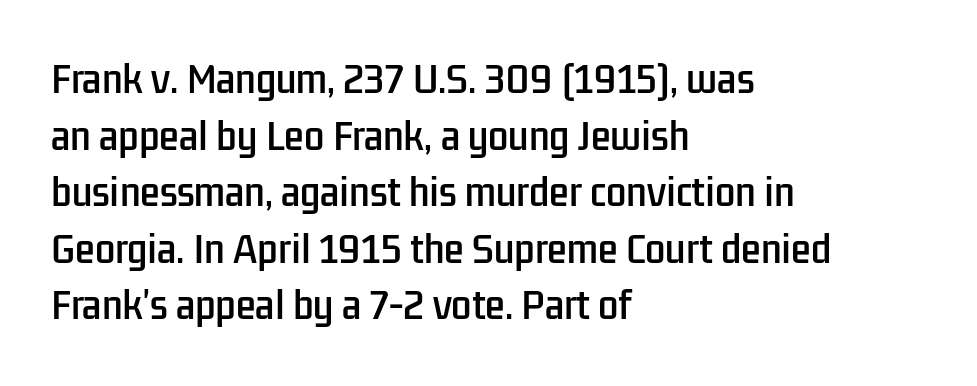
Q: Is the text italic (slanted)? A: No, it is upright.
Q: Is the typeface a serif or a sans-serif typeface? A: Sans-serif.
Q: Is the text underlined? A: No.
Q: How is the paragraph aligned? A: Left-aligned.
Q: Is the spacing between letters normal or unusually wide? A: Normal.
Q: Is the spacing between lines tight, normal or loose? A: Normal.
Q: Width (condensed, normal, or wide)? A: Condensed.
Q: Stroke contrast? A: Low.
Q: x-height? A: Medium.
Q: Monospaced? A: No.
